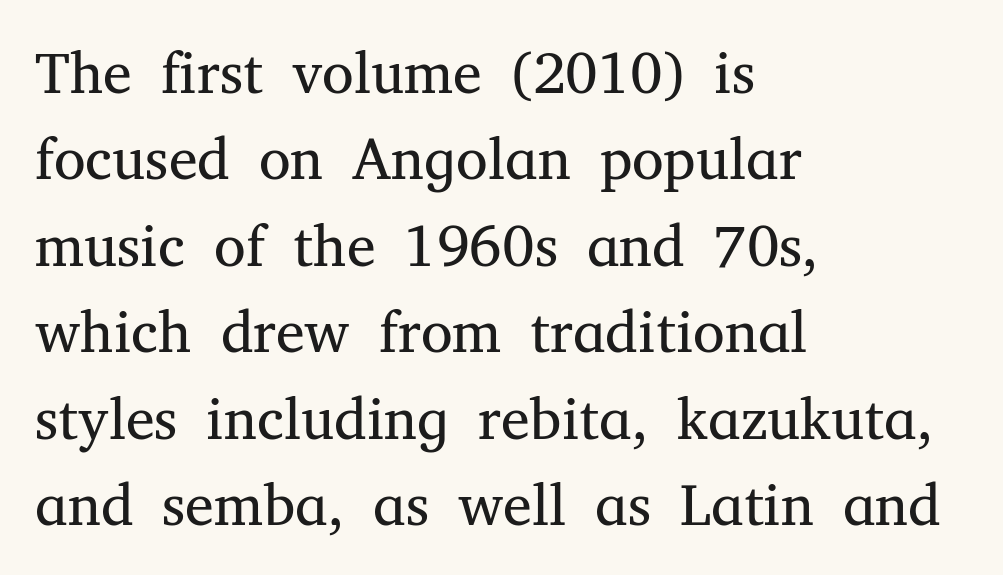
Q: Is the text bold? A: No.
Q: Is the text italic (slanted)? A: No, it is upright.
Q: Is the typeface a serif or a sans-serif typeface? A: Serif.
Q: Is the text underlined? A: No.
Q: How is the paragraph aligned? A: Left-aligned.
Q: Is the spacing between letters normal or unusually wide? A: Normal.
Q: Is the spacing between lines tight, normal or loose? A: Normal.
Q: Width (condensed, normal, or wide)? A: Normal.
Q: Stroke contrast? A: Medium.
Q: x-height? A: Medium.
Q: Monospaced? A: No.
